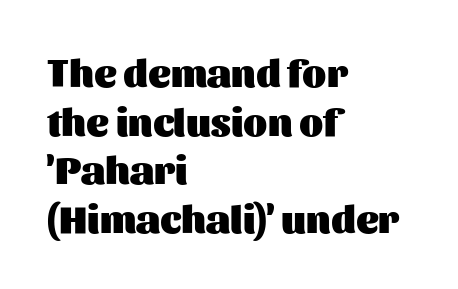
Q: Is the text bold? A: Yes.
Q: Is the text italic (slanted)? A: No, it is upright.
Q: Is the typeface a serif or a sans-serif typeface? A: Sans-serif.
Q: Is the text underlined? A: No.
Q: How is the paragraph aligned? A: Left-aligned.
Q: Is the spacing between letters normal or unusually wide? A: Normal.
Q: Is the spacing between lines tight, normal or loose? A: Normal.
Q: Width (condensed, normal, or wide)? A: Normal.
Q: Stroke contrast? A: Medium.
Q: x-height? A: Medium.
Q: Monospaced? A: No.
